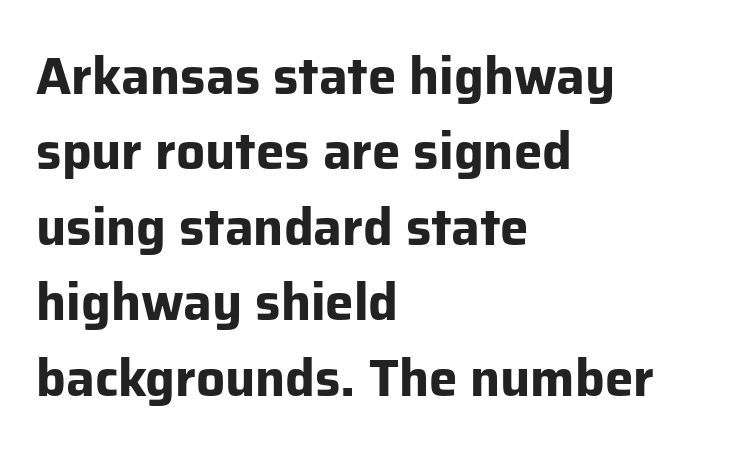
{"serif": "no", "italic": "no", "bold": "yes", "weight": "bold", "width": "normal", "stroke_contrast": "low", "x_height": "medium", "monospaced": "no", "underline": "no", "align": "left", "line_spacing": "normal", "line_spacing_ratio": 1.48, "letter_spacing": "normal", "letter_spacing_em": 0.0, "glyph_px": 51}
